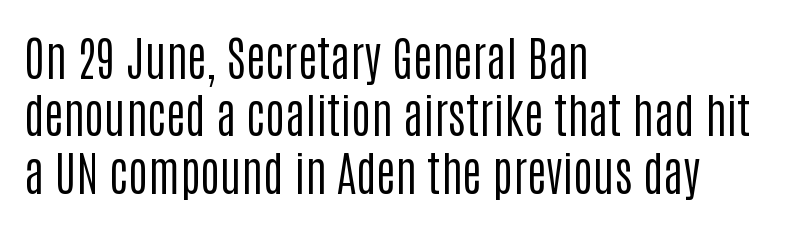
The characters display no serif detailing; their extremities are plain. Lines of text with bare space underneath. Glyph-to-glyph distance matches everyday printed text. The face used here is proportionally spaced, like ordinary book or web type.
